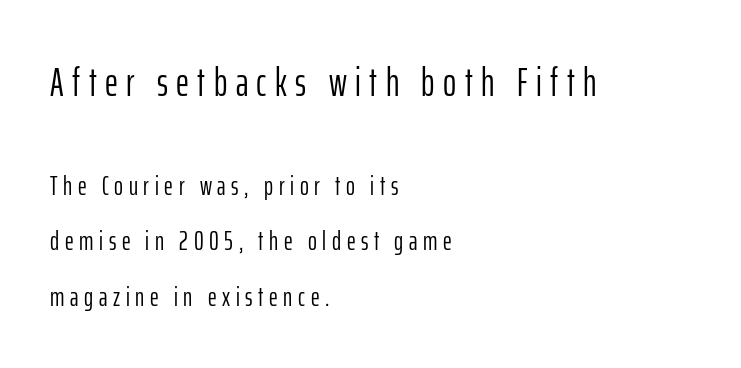
The image shows 40 px light, condensed sans-serif type, upright; set left-aligned, loose line spacing (2.05x), unusually wide letter spacing (+0.21 em), not underlined; the first (top) block is 1.48x larger; low stroke contrast and a medium x-height.
